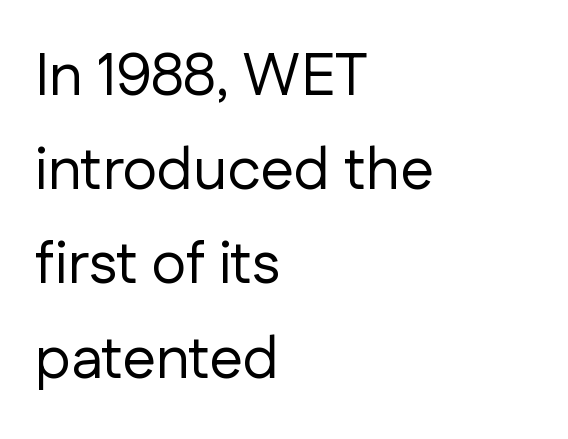
The strip under each line holds only bare page. Grotesque or geometric, the face here clearly has no serifs. Caption: face not bold, strokes unweighted. Posture: upright roman. Nobody touched the tracking dial on this one.
